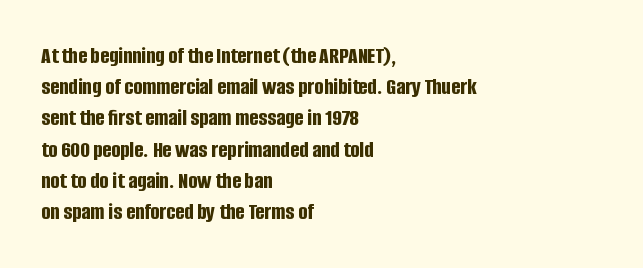
Q: Is the text bold? A: Yes.
Q: Is the text italic (slanted)? A: No, it is upright.
Q: Is the text underlined? A: No.
Q: How is the paragraph aligned? A: Left-aligned.
Q: Is the spacing between letters normal or unusually wide? A: Normal.
Q: Is the spacing between lines tight, normal or loose? A: Normal.
